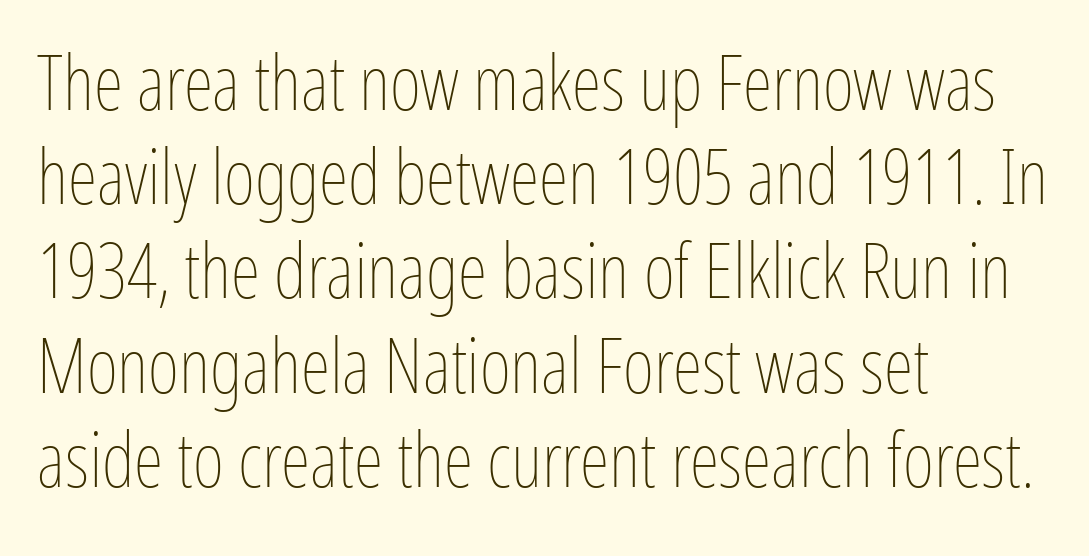
Lines of text with bare space underneath. Left-aligned paragraph, ragged on the right. These lines are rendered in a variable-pitch font. The weight tops out at a normal text grade.
